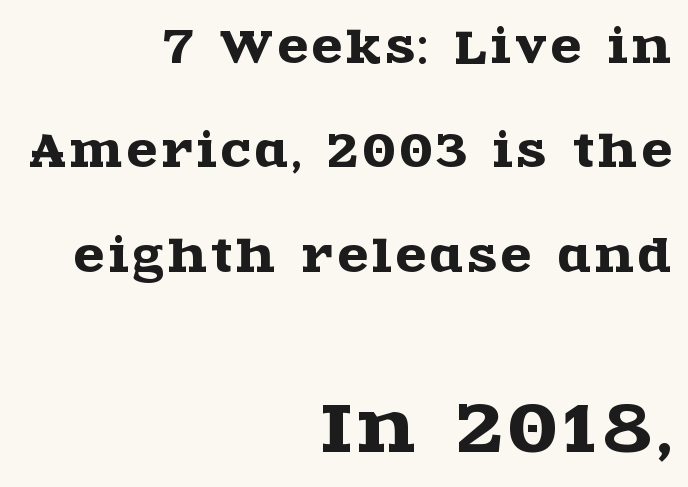
Q: Is the text italic (slanted)? A: No, it is upright.
Q: Is the typeface a serif or a sans-serif typeface? A: Serif.
Q: Is the text underlined? A: No.
Q: How is the paragraph aligned? A: Right-aligned.
Q: Is the spacing between lines tight, normal or loose? A: Loose.
Q: Which block of text is set in a larger size, the first (top) or the second (bottom)? A: The second (bottom) one.
Q: Width (condensed, normal, or wide)? A: Wide.
Q: x-height? A: Large.
Q: Monospaced? A: No.
